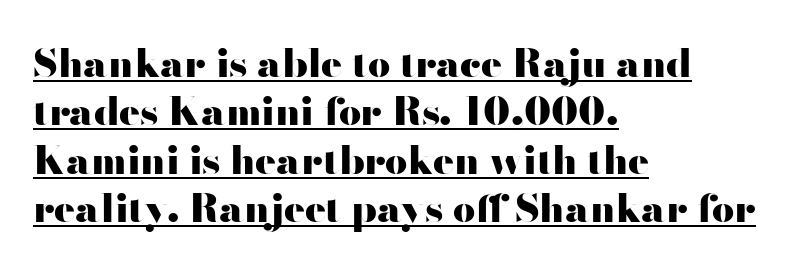
You can see a thin bar hugging the bottom of the glyphs. Character widths vary here, with narrow letters taking less room than wide ones. Standard letterfit; no display-style spreading of the glyphs. Stroke terminals: plain, sans-serif.
